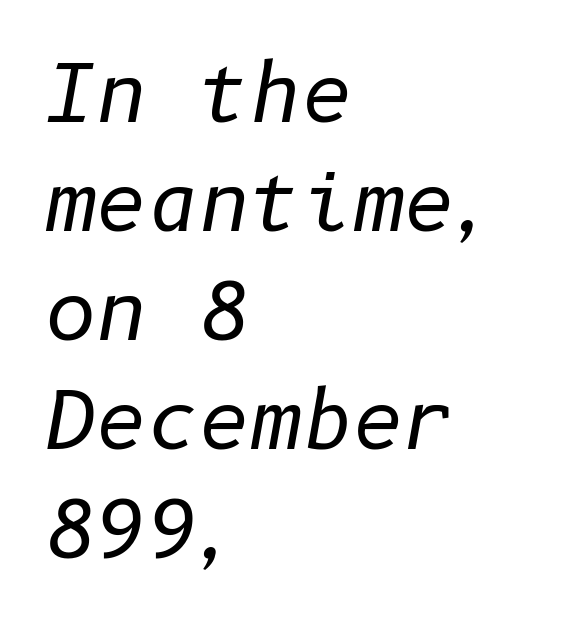
The image shows 79 px regular-weight type, italic (leaning right); set left-aligned, normal line spacing (1.38x), normal letter spacing, not underlined; low stroke contrast and a medium x-height.
